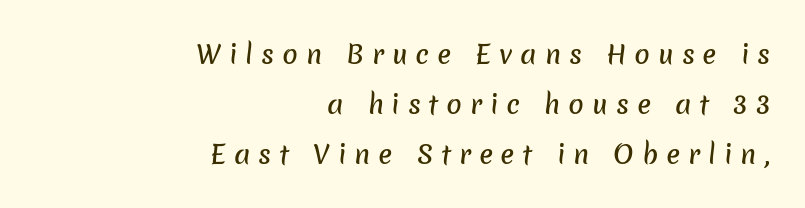
The image shows 26 px text type; set right-aligned, loose line spacing (1.92x), unusually wide letter spacing (+0.3 em), not underlined.
